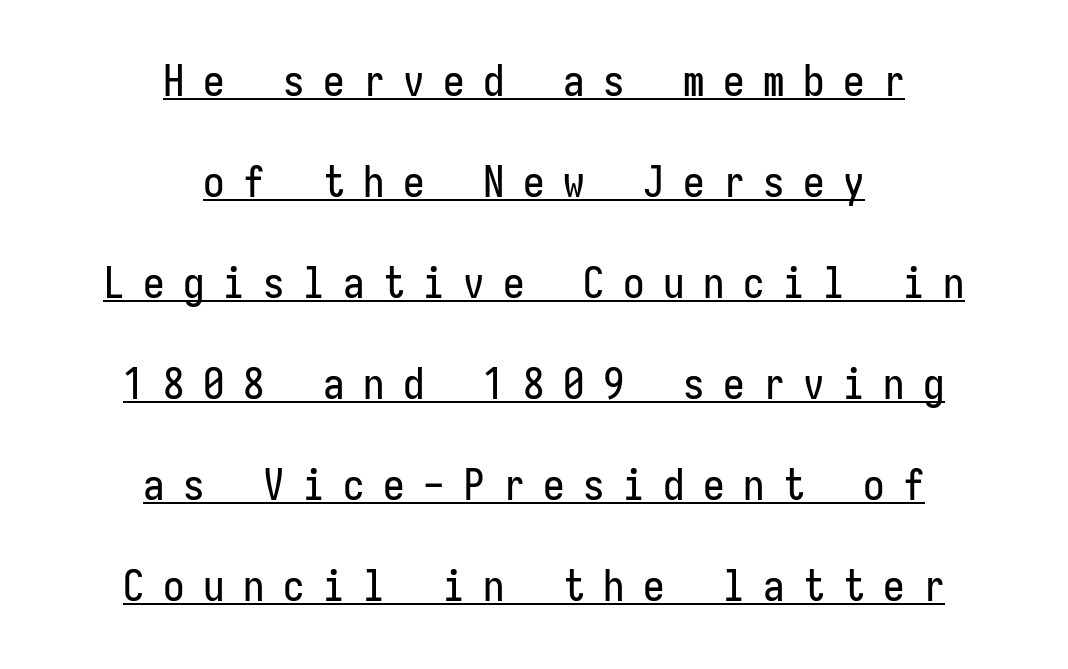
The image shows 43 px condensed sans-serif type, upright, monospaced; set centered, loose line spacing (2.35x), unusually wide letter spacing (+0.43 em), underlined; low stroke contrast and a medium x-height.
